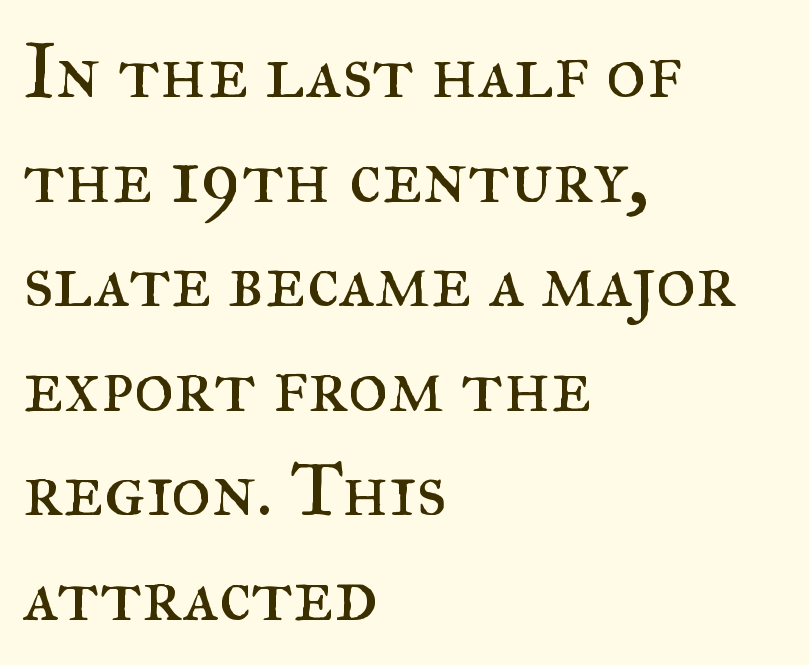
{"serif": "yes", "italic": "no", "bold": "no", "weight": "regular", "width": "normal", "stroke_contrast": "medium", "x_height": "small", "monospaced": "no", "underline": "no", "align": "left", "line_spacing": "normal", "line_spacing_ratio": 1.34, "letter_spacing": "normal", "letter_spacing_em": 0.0, "glyph_px": 78}
